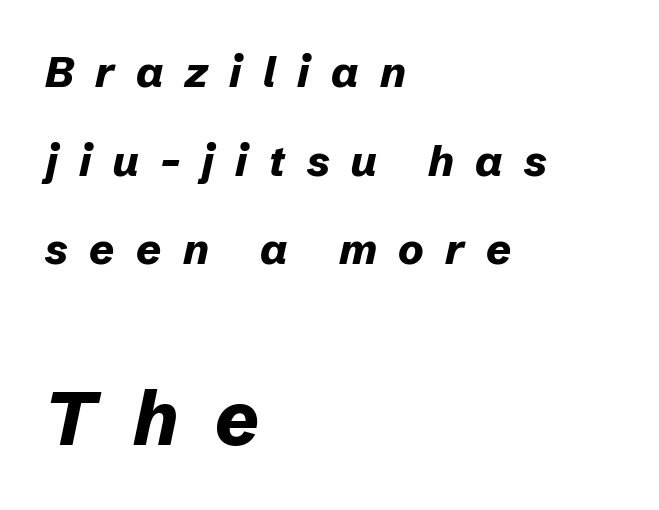
Q: Is the text bold? A: Yes.
Q: Is the text italic (slanted)? A: Yes, it leans right by about 12 degrees.
Q: Is the text underlined? A: No.
Q: How is the paragraph aligned? A: Left-aligned.
Q: Is the spacing between letters normal or unusually wide? A: Unusually wide.
Q: Is the spacing between lines tight, normal or loose? A: Loose.
Q: Which block of text is set in a larger size, the first (top) or the second (bottom)? A: The second (bottom) one.
Q: Width (condensed, normal, or wide)? A: Normal.
Q: Stroke contrast? A: Low.
Q: x-height? A: Medium.
Q: Monospaced? A: No.
